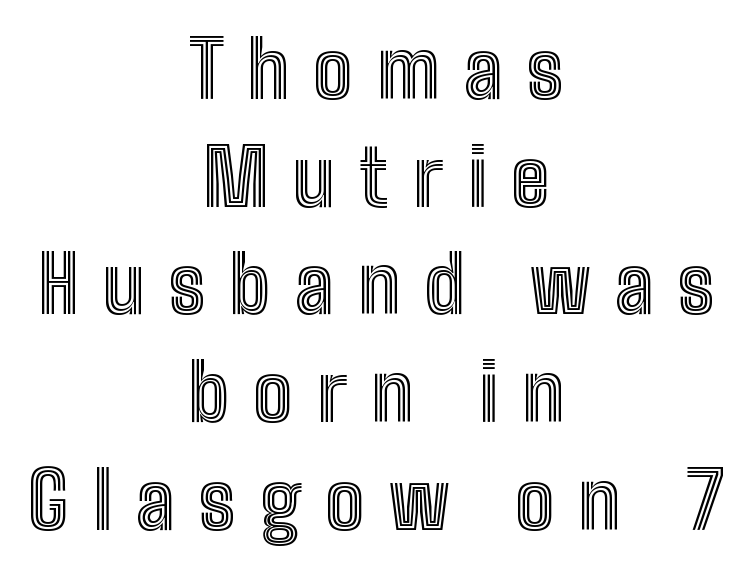
Q: Is the text italic (slanted)? A: No, it is upright.
Q: Is the text underlined? A: No.
Q: How is the paragraph aligned? A: Centered.
Q: Is the spacing between letters normal or unusually wide? A: Unusually wide.
Q: Is the spacing between lines tight, normal or loose? A: Normal.
Q: Width (condensed, normal, or wide)? A: Condensed.
Q: x-height? A: Medium.
Q: Monospaced? A: No.
